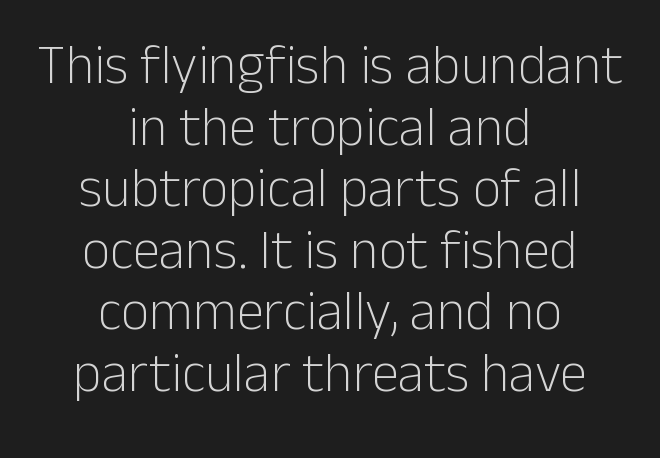
{"serif": "no", "italic": "no", "bold": "no", "weight": "light", "width": "normal", "stroke_contrast": "low", "x_height": "medium", "monospaced": "no", "underline": "no", "align": "center", "line_spacing": "tight", "line_spacing_ratio": 1.12, "letter_spacing": "normal", "letter_spacing_em": 0.0, "glyph_px": 55}
